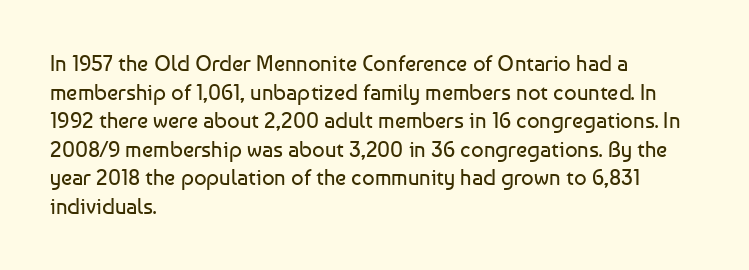
Check the space under the baseline: it is left empty. Characters follow at the spacing the type designer built in. These glyphs show unthickened strokes, regular width or finer. This is the regular roman posture of the typeface. A typesetter would call this leading conventional body-copy spacing. The compositor pushed each line to the left boundary.
